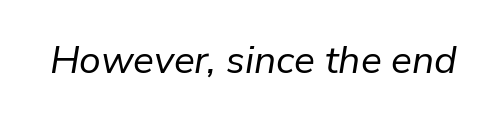
Q: Is the text bold? A: No.
Q: Is the text italic (slanted)? A: Yes, it leans right by about 9 degrees.
Q: Is the text underlined? A: No.
Q: Is the spacing between letters normal or unusually wide? A: Normal.
Q: Width (condensed, normal, or wide)? A: Normal.
Q: Stroke contrast? A: Low.
Q: x-height? A: Medium.
Q: Monospaced? A: No.
